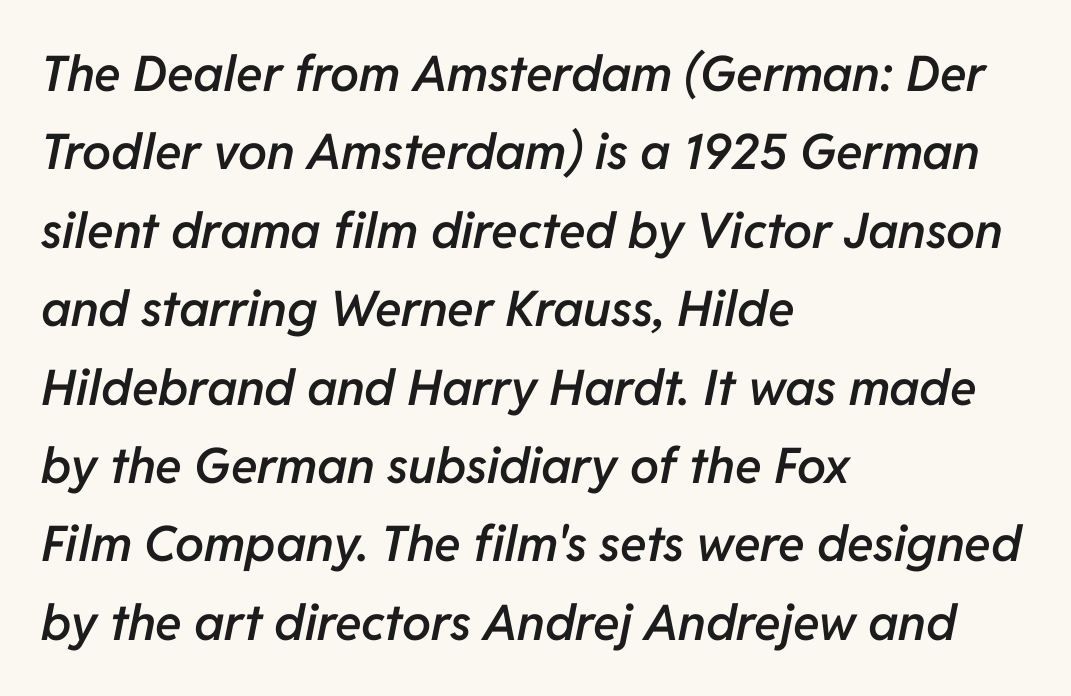
Q: Is the text bold? A: Semi-bold.
Q: Is the text italic (slanted)? A: Yes, it leans right by about 11 degrees.
Q: Is the text underlined? A: No.
Q: How is the paragraph aligned? A: Left-aligned.
Q: Is the spacing between letters normal or unusually wide? A: Normal.
Q: Is the spacing between lines tight, normal or loose? A: Normal.
Q: Width (condensed, normal, or wide)? A: Normal.
Q: Stroke contrast? A: Low.
Q: x-height? A: Medium.
Q: Monospaced? A: No.
